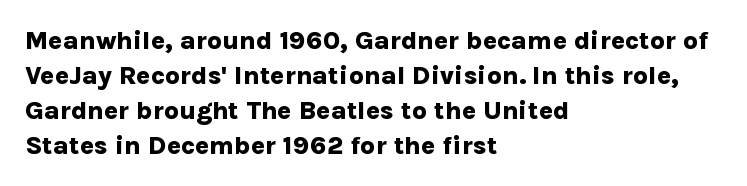
Q: Is the text bold? A: Yes.
Q: Is the text italic (slanted)? A: No, it is upright.
Q: Is the text underlined? A: No.
Q: How is the paragraph aligned? A: Left-aligned.
Q: Is the spacing between letters normal or unusually wide? A: Normal.
Q: Is the spacing between lines tight, normal or loose? A: Normal.
